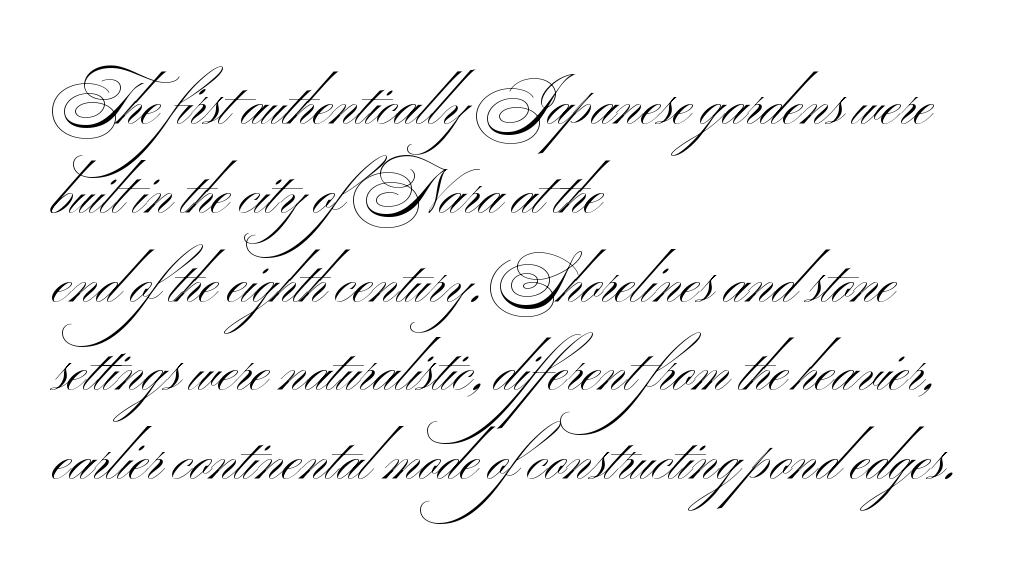
Caption: face not bold, strokes unweighted. Stroke terminals: plain, sans-serif. The rag falls on the right side of this text block. Spacing between characters is what you'd get straight out of the box. A typesetter would call this leading conventional body-copy spacing.
